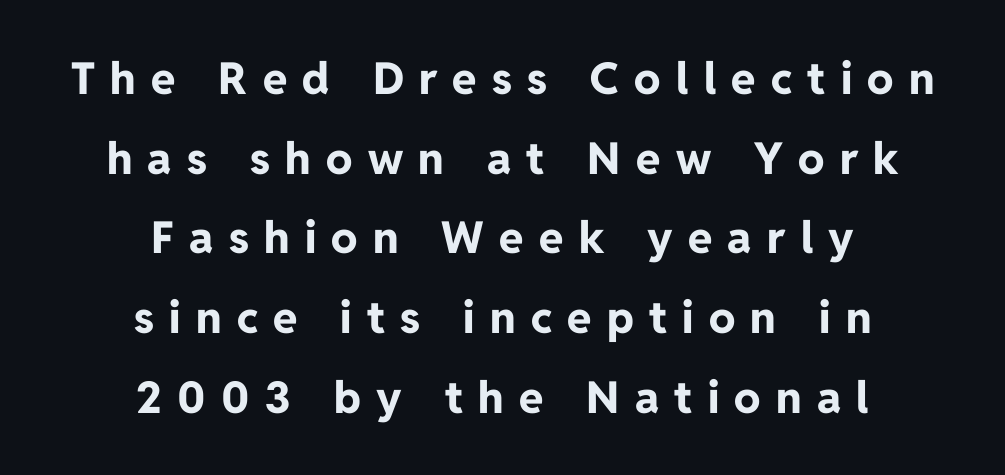
There is plenty of visible air inserted between adjacent glyphs. Do the characters align in a grid? No, the font is proportional. You'd pick this weight for a headline — it's a proper bold. In CSS terms this would be text-align: center. Posture: upright roman.
